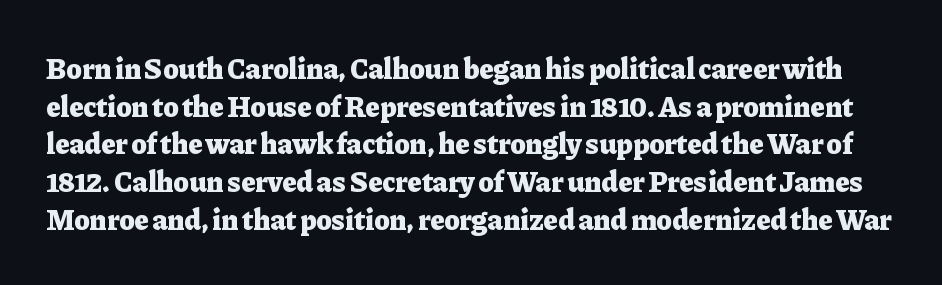
{"serif": "yes", "italic": "no", "bold": "yes", "weight": "heavy", "width": "normal", "stroke_contrast": "low", "x_height": "medium", "monospaced": "no", "underline": "no", "line_spacing": "normal", "line_spacing_ratio": 1.3, "letter_spacing": "normal", "letter_spacing_em": 0.0, "glyph_px": 29}
